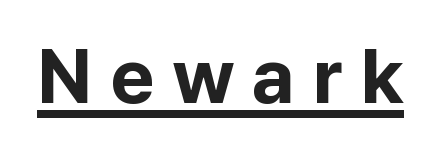
In designer terms, the underline attribute is active on this setting. The face used here has the dense, thick strokes of a bold. The letters carry no serifs — their stems end cleanly without finishing strokes. This sample uses an upright cut, with every glyph sitting square on the baseline. The face used here is rendered with a markedly widened letterfit.
